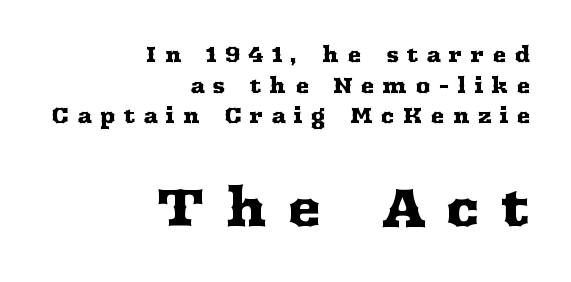
The lines sit at an ordinary, default distance from one another. You could not count columns in this text — the font is proportionally spaced. No italicization has been applied; the sample stays upright. Check under the words: just untouched page. Horizontal alignment here is rightward, an uncommon choice for prose.
